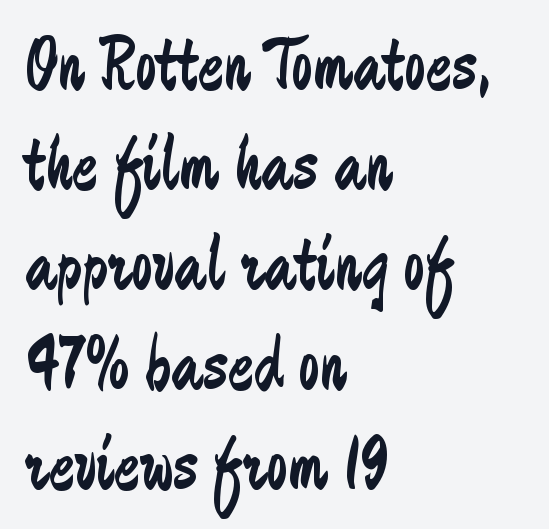
The image shows 77 px regular-weight, condensed sans-serif type; set left-aligned, normal line spacing (1.3x), normal letter spacing, not underlined; low stroke contrast and a medium x-height.
